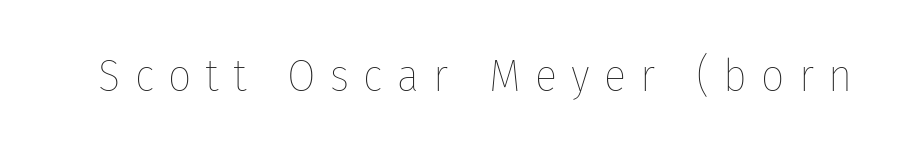
The image shows 46 px thin, condensed type, upright; set unusually wide letter spacing (+0.31 em), not underlined; low stroke contrast and a medium x-height.
